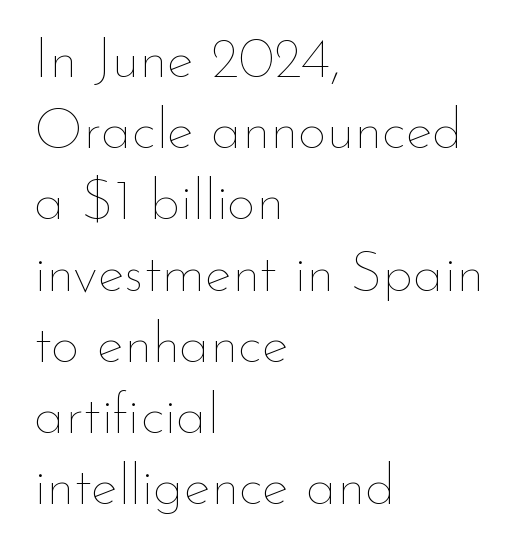
{"italic": "no", "bold": "no", "weight": "thin", "width": "normal", "stroke_contrast": "low", "x_height": "small", "monospaced": "no", "underline": "no", "align": "left", "line_spacing": "normal", "line_spacing_ratio": 1.25, "letter_spacing": "normal", "letter_spacing_em": 0.0, "glyph_px": 57}
